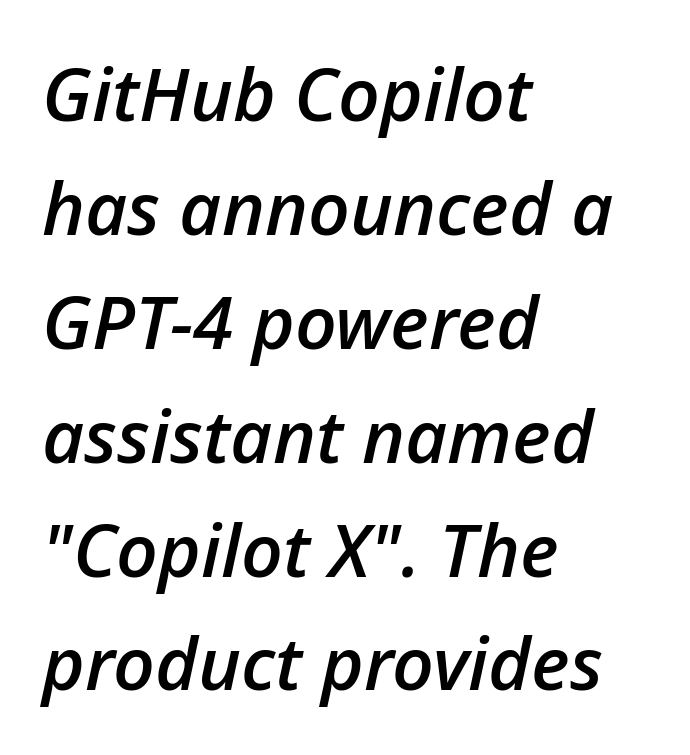
The image shows 73 px semibold type, italic (leaning right); set left-aligned, normal line spacing (1.56x), normal letter spacing, not underlined; low stroke contrast and a medium x-height.
